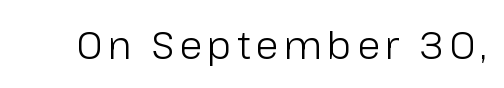
No heavy texture on the line: the type isn't bold. This sample uses an upright cut, with every glyph sitting square on the baseline. Nothing sits at the stroke ends, so this counts as sans-serif. Lines of text with bare space underneath. Looks like regular typesetting: each glyph gets only the width it needs.
